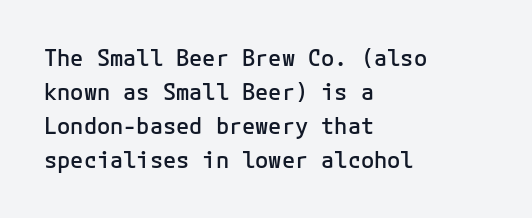
Notice how the stems are strictly vertical — no italics here. The passage shown has conventional tracking throughout. As a designer I'd log this as weight 600, semibold. Line beginnings align vertically; line endings do not.
